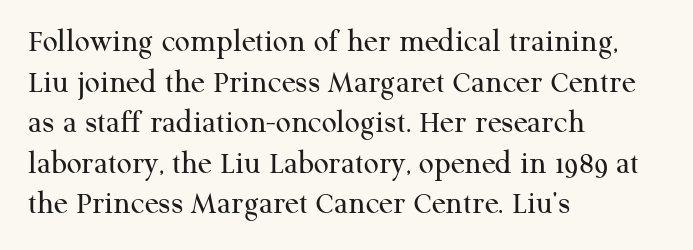
The image shows 33 px regular-weight serif type, upright; set left-aligned, line spacing 1.23x, normal letter spacing, not underlined; medium stroke contrast and a medium x-height.
